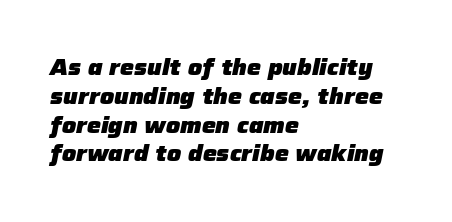
Q: Is the text bold? A: Yes.
Q: Is the text italic (slanted)? A: Yes, it leans right by about 12 degrees.
Q: Is the text underlined? A: No.
Q: How is the paragraph aligned? A: Left-aligned.
Q: Is the spacing between letters normal or unusually wide? A: Normal.
Q: Is the spacing between lines tight, normal or loose? A: Normal.
